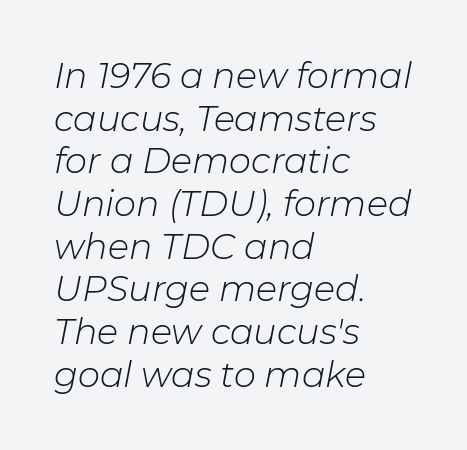
The image shows 35 px light type, italic (leaning right); set left-aligned, line spacing 1.22x, normal letter spacing, not underlined; low stroke contrast and a medium x-height.
